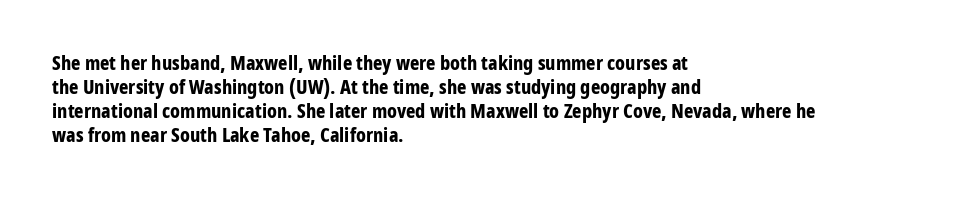
Q: Is the text bold? A: Yes.
Q: Is the text italic (slanted)? A: No, it is upright.
Q: Is the text underlined? A: No.
Q: How is the paragraph aligned? A: Left-aligned.
Q: Is the spacing between letters normal or unusually wide? A: Normal.
